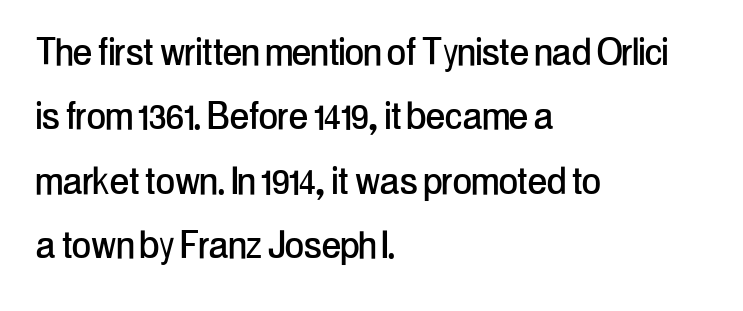
{"serif": "no", "italic": "no", "width": "condensed", "stroke_contrast": "low", "x_height": "medium", "monospaced": "no", "underline": "no", "align": "left", "line_spacing": "normal", "line_spacing_ratio": 1.4, "letter_spacing": "normal", "letter_spacing_em": 0.0, "glyph_px": 46}
